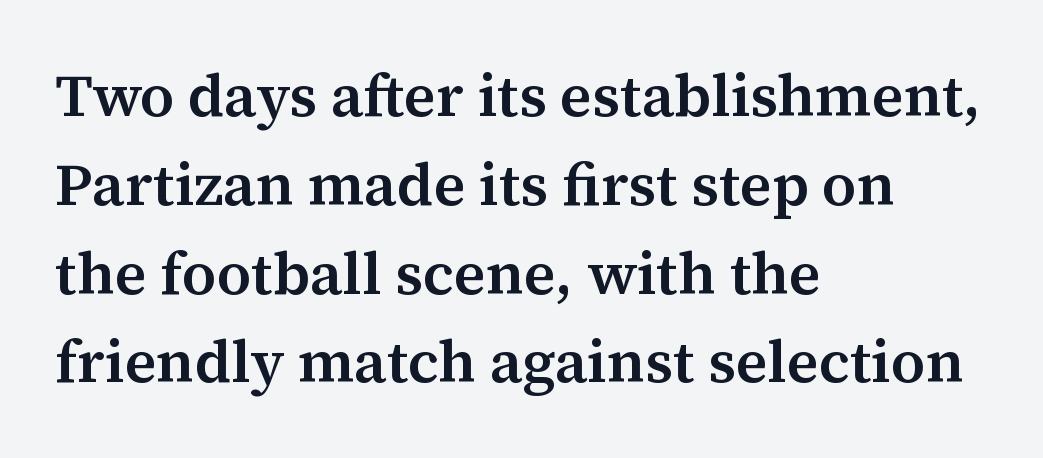
The image shows 60 px semibold serif type, upright; set left-aligned, normal line spacing (1.48x), normal letter spacing, not underlined; medium stroke contrast and a medium x-height.
